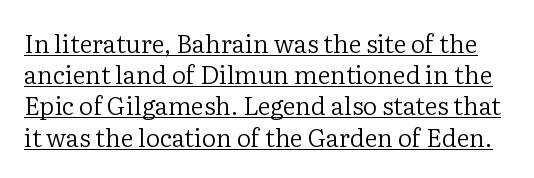
The font is comparable to plain body text, perhaps lighter. Leading: standard. What decoration does the sample have? An underline. No italicization has been applied; the sample stays upright. Words appear dense and cohesive because spacing is normal.
